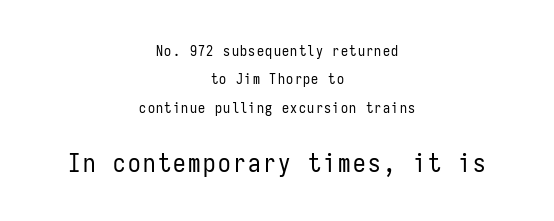
Stroke mass is kept to a normal reading level or below. The gap between lines stays unmarked. Where is the straight margin? There isn't one; the lines are centered. This is the regular roman posture of the typeface. The more generous point size was reserved for the lower chunk.
